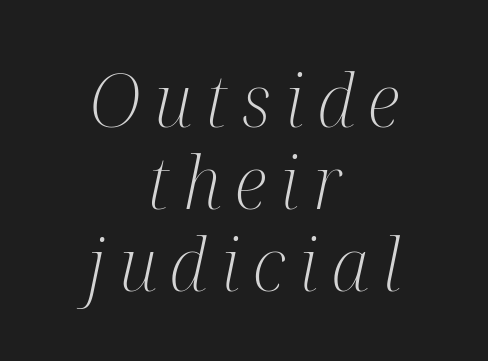
{"serif": "yes", "italic": "yes", "lean": "right", "slant_degrees": 12, "bold": "no", "weight": "light", "width": "condensed", "stroke_contrast": "medium", "x_height": "medium", "monospaced": "no", "underline": "no", "align": "center", "line_spacing": "tight", "line_spacing_ratio": 1.12, "glyph_px": 73}
